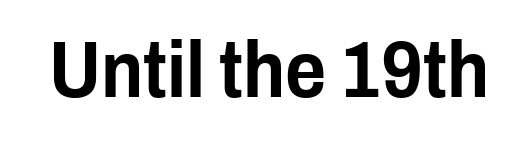
The image shows 79 px condensed sans-serif type, upright; set normal letter spacing, not underlined; low stroke contrast and a medium x-height.
